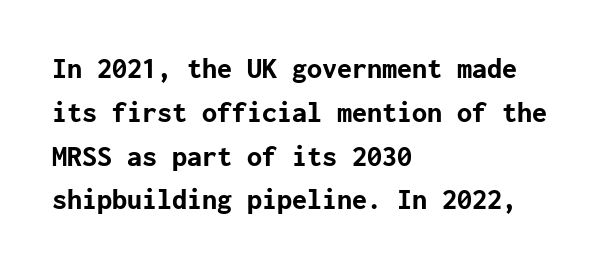
{"serif": "no", "italic": "no", "bold": "yes", "weight": "bold", "width": "normal", "stroke_contrast": "low", "x_height": "medium", "underline": "no", "align": "left", "line_spacing": "normal", "line_spacing_ratio": 1.46, "letter_spacing": "normal", "letter_spacing_em": 0.0, "glyph_px": 30}
